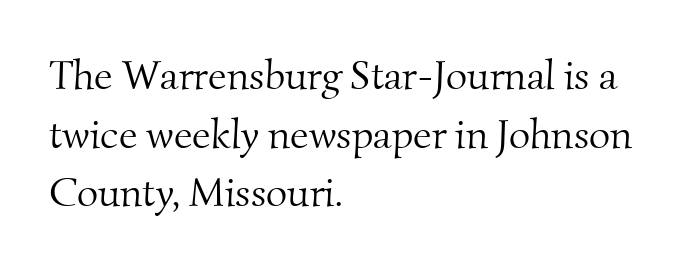
Q: Is the text bold? A: No.
Q: Is the typeface a serif or a sans-serif typeface? A: Serif.
Q: Is the text underlined? A: No.
Q: How is the paragraph aligned? A: Left-aligned.
Q: Is the spacing between letters normal or unusually wide? A: Normal.
Q: Is the spacing between lines tight, normal or loose? A: Normal.
Q: Width (condensed, normal, or wide)? A: Normal.
Q: Stroke contrast? A: Medium.
Q: x-height? A: Small.
Q: Monospaced? A: No.
